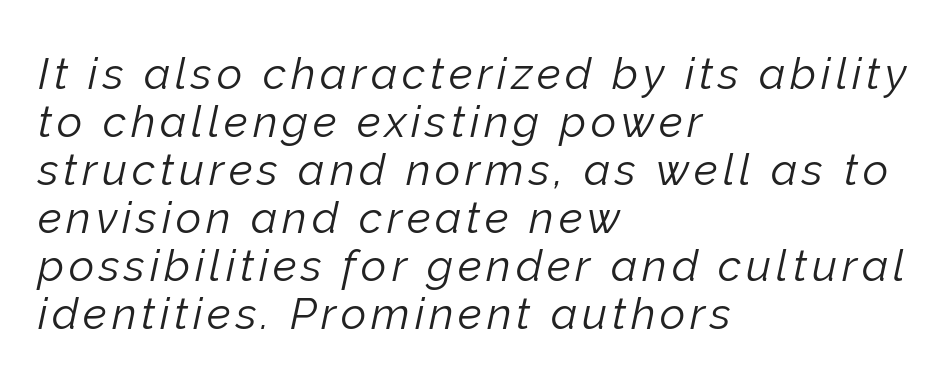
The image shows 44 px light type, italic (leaning right); set left-aligned, tight line spacing (1.09x), not underlined; low stroke contrast and a medium x-height.
